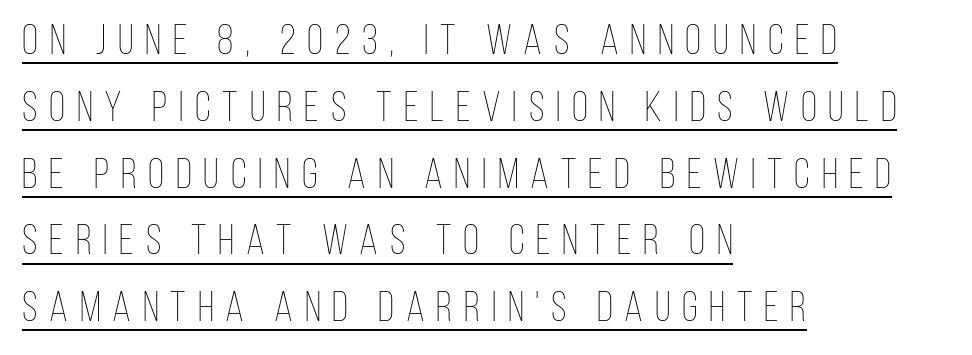
Is the type heavy? It reads as light-to-regular instead. The words here are underlined. Characters follow at a spacing far wider than the type designer built in. Quick note: not italic, upright. The passage shown is typed in a proportional face where columns would drift. These lines are set flush left with a ragged right edge.
